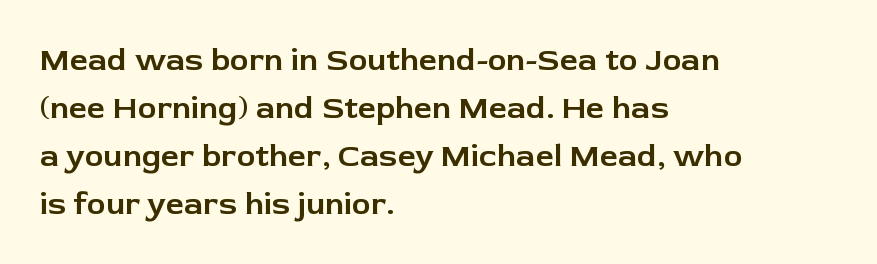
The image shows 32 px sans-serif type, upright; set left-aligned, normal line spacing (1.5x), normal letter spacing, not underlined; low stroke contrast and a medium x-height.
